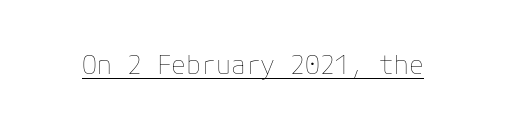
{"italic": "no", "bold": "no", "underline": "yes", "letter_spacing": "normal", "letter_spacing_em": 0.0, "glyph_px": 27}
